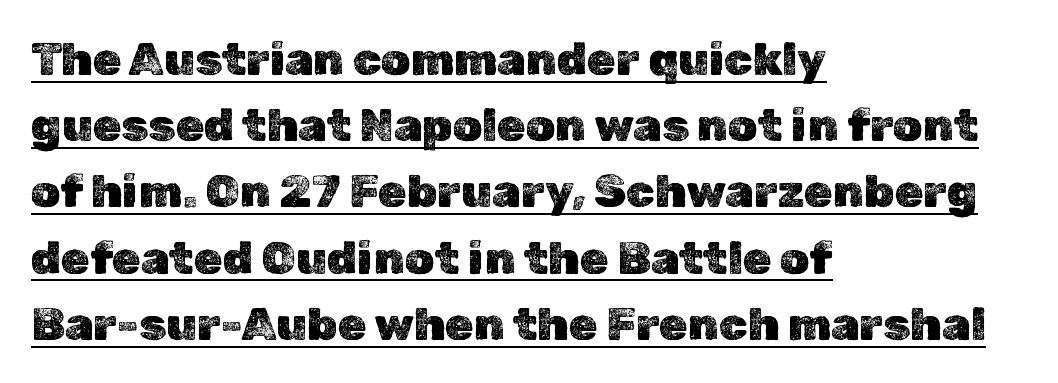
The image shows 46 px text type, upright; set left-aligned, normal line spacing (1.44x), normal letter spacing, underlined; a medium x-height.
